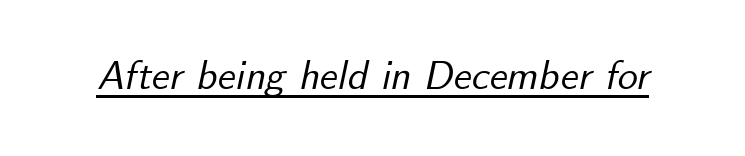
The image shows 40 px text type, italic (leaning right); set normal letter spacing, underlined; low stroke contrast and a small x-height.
